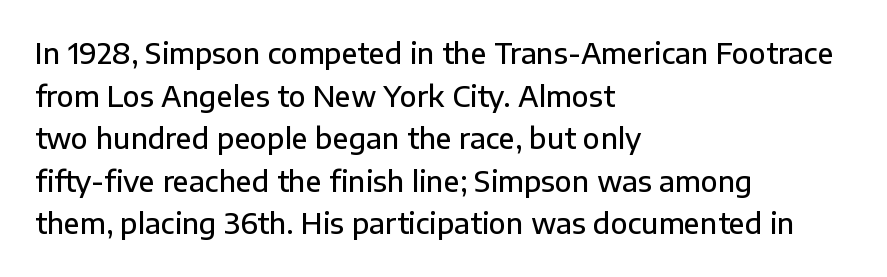
The image shows 28 px semibold sans-serif type, upright; set left-aligned, normal line spacing (1.52x), normal letter spacing, not underlined; low stroke contrast and a medium x-height.
